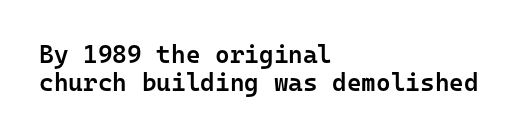
Q: Is the text bold? A: Semi-bold.
Q: Is the text italic (slanted)? A: No, it is upright.
Q: Is the text underlined? A: No.
Q: How is the paragraph aligned? A: Left-aligned.
Q: Is the spacing between letters normal or unusually wide? A: Normal.
Q: Is the spacing between lines tight, normal or loose? A: Tight.
